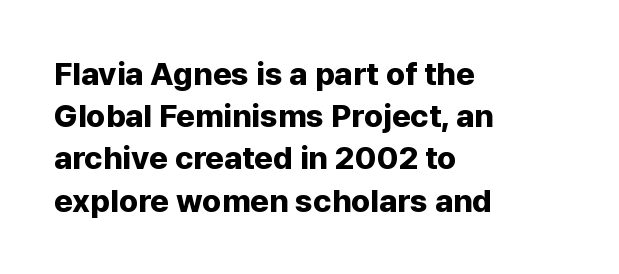
The image shows 32 px bold sans-serif type, upright; set left-aligned, normal line spacing (1.32x), normal letter spacing, not underlined; low stroke contrast and a medium x-height.
